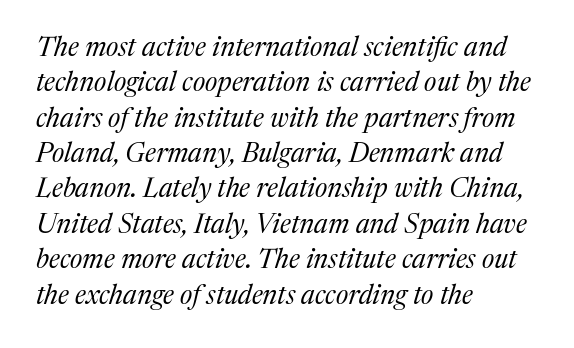
Q: Is the text bold? A: No.
Q: Is the text italic (slanted)? A: Yes, it leans right by about 17 degrees.
Q: Is the text underlined? A: No.
Q: How is the paragraph aligned? A: Left-aligned.
Q: Is the spacing between letters normal or unusually wide? A: Normal.
Q: Is the spacing between lines tight, normal or loose? A: Normal.
